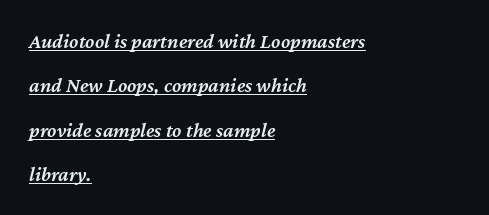
Q: Is the text bold? A: Semi-bold.
Q: Is the text italic (slanted)? A: Yes, it leans right by about 12 degrees.
Q: Is the text underlined? A: Yes.
Q: How is the paragraph aligned? A: Left-aligned.
Q: Is the spacing between letters normal or unusually wide? A: Normal.
Q: Is the spacing between lines tight, normal or loose? A: Loose.
